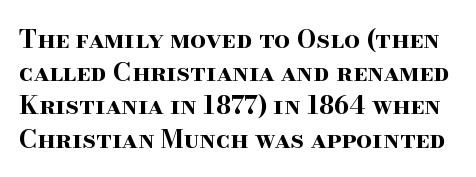
{"italic": "no", "bold": "yes", "underline": "no", "line_spacing": "normal", "line_spacing_ratio": 1.33, "letter_spacing": "normal", "letter_spacing_em": 0.0, "glyph_px": 25}
